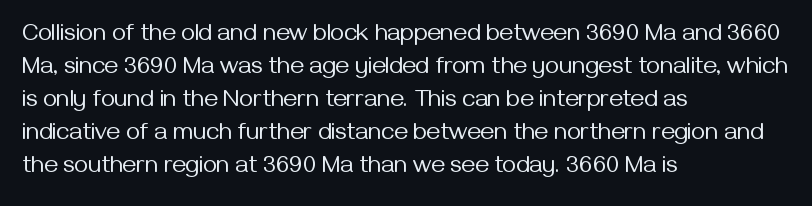
Q: Is the text bold? A: No.
Q: Is the text italic (slanted)? A: No, it is upright.
Q: Is the text underlined? A: No.
Q: How is the paragraph aligned? A: Left-aligned.
Q: Is the spacing between letters normal or unusually wide? A: Normal.
Q: Is the spacing between lines tight, normal or loose? A: Normal.
